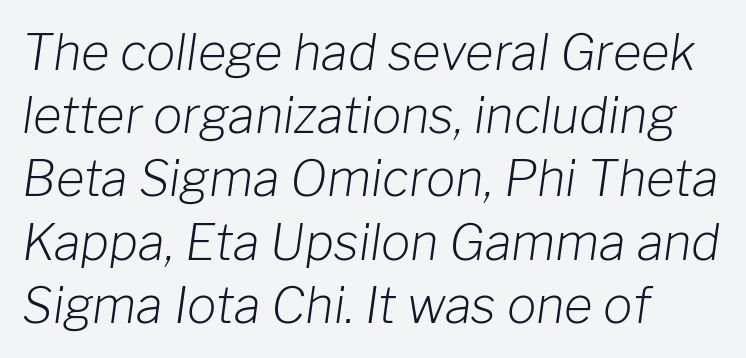
{"italic": "yes", "lean": "right", "slant_degrees": 8, "bold": "no", "weight": "light", "width": "normal", "stroke_contrast": "low", "x_height": "medium", "monospaced": "no", "underline": "no", "align": "left", "line_spacing": "normal", "line_spacing_ratio": 1.29, "letter_spacing": "normal", "letter_spacing_em": 0.0, "glyph_px": 49}
